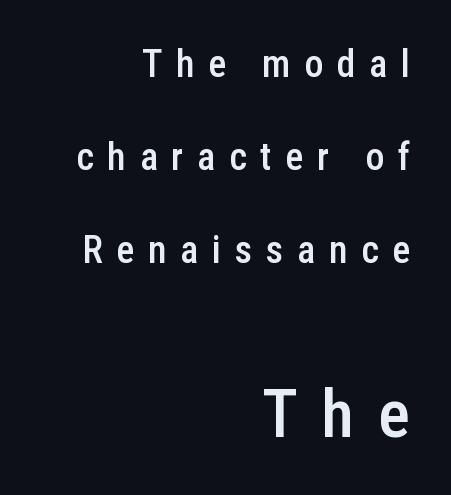
A somewhat darkened texture: the type is semibold rather than bold. Ordinary non-slanted type is in use. Glyph-to-glyph distance is far greater than everyday printed text. The face used here appears at its bigger size in the lower chunk.
